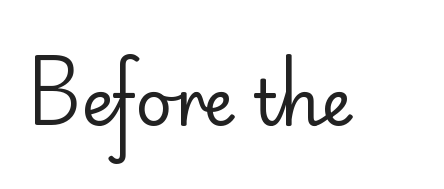
Q: Is the text bold? A: No.
Q: Is the text italic (slanted)? A: No, it is upright.
Q: Is the typeface a serif or a sans-serif typeface? A: Sans-serif.
Q: Is the text underlined? A: No.
Q: Is the spacing between letters normal or unusually wide? A: Normal.
Q: Width (condensed, normal, or wide)? A: Normal.
Q: Stroke contrast? A: Low.
Q: x-height? A: Small.
Q: Monospaced? A: No.
